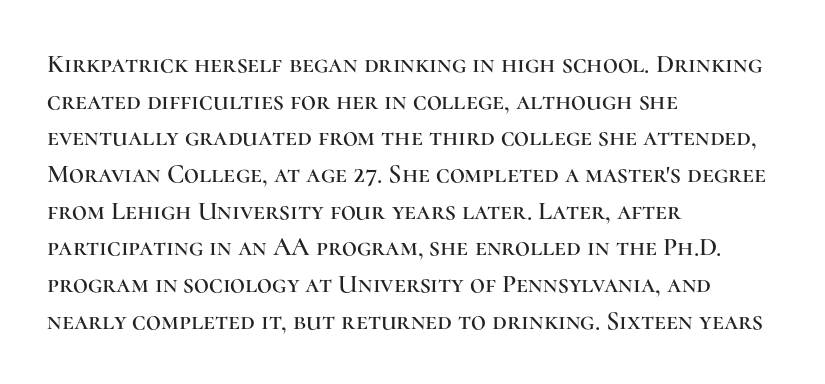
Q: Is the text italic (slanted)? A: No, it is upright.
Q: Is the text underlined? A: No.
Q: How is the paragraph aligned? A: Left-aligned.
Q: Is the spacing between letters normal or unusually wide? A: Normal.
Q: Is the spacing between lines tight, normal or loose? A: Normal.
